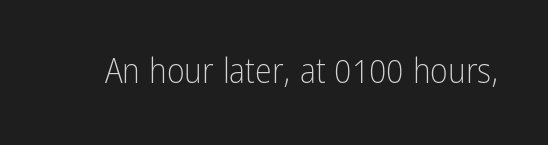
Tall strokes in this sample are plumb rather than angled. Observe the ordinary spacing: letters are neighbours, not strangers. The area under the type is left untouched. Nothing heavy about these letters — not bold at all.
